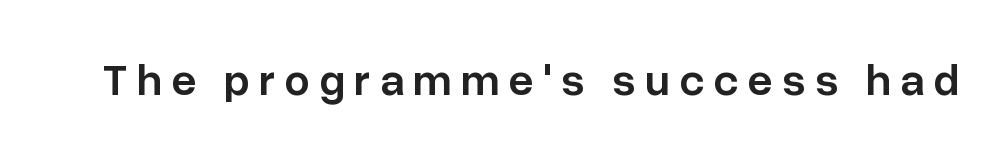
The image shows 45 px semibold sans-serif type, upright; set unusually wide letter spacing (+0.2 em), not underlined; low stroke contrast and a medium x-height.
